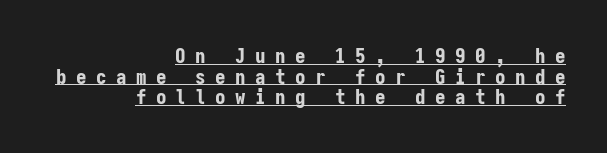
You'd pick this weight for a headline — it's a proper bold. The glyphs are accompanied by a horizontal stroke just below them. You could only call the tracking loose — the letters float apart. Students, observe: this is what under-led, compact text looks like. This sample is right-justified, so line beginnings fall wherever the words allow.
